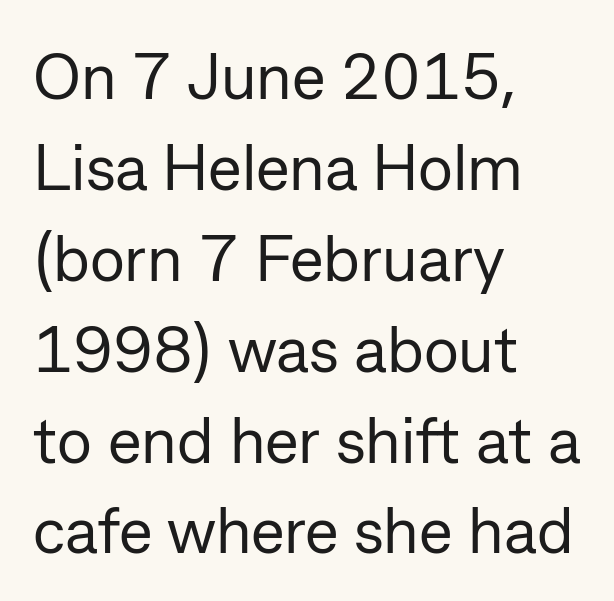
The rendering keeps characters at their native spacing. Whoever set this chose a conventional vertical rhythm. A typesetter would call this proportional, since set widths differ per character. The letterforms sit at book weight or below. The characters display no serif detailing; their extremities are plain. Italic: no, the glyphs are upright roman.
